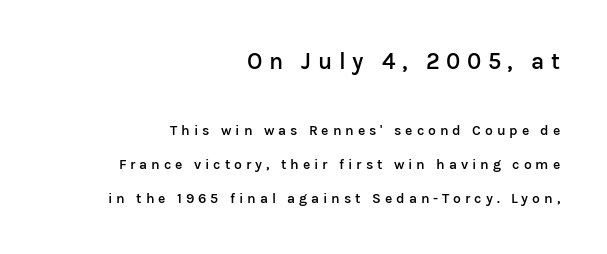
The image shows 23 px text type, upright; set right-aligned, loose line spacing (2.44x), unusually wide letter spacing (+0.28 em), not underlined; the first (top) block is 1.64x larger.
